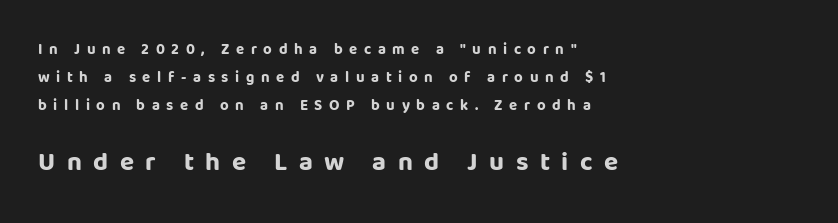
Someone cranked the tracking dial way up on this one. Students, this is bold: see how much ink each stroke carries. Rendered with straight, roman letterforms. This rendering uses left alignment, leaving the right contour irregular. Type without underlining.
